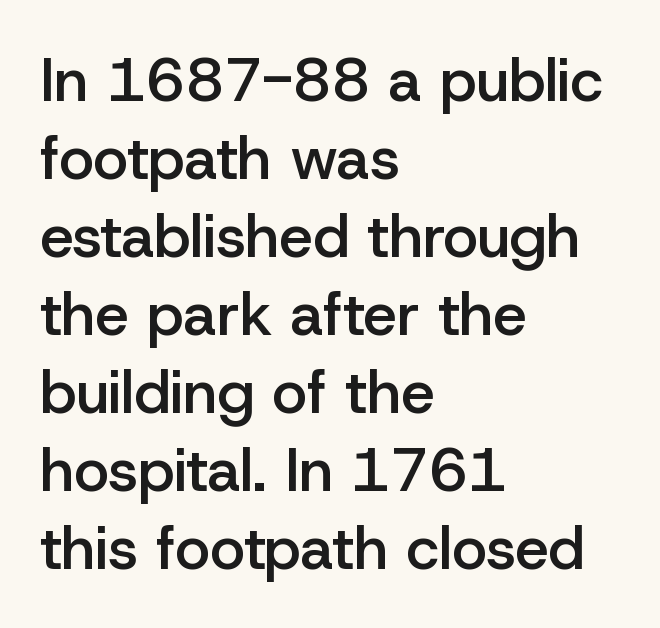
{"serif": "no", "italic": "no", "bold": "semi", "weight": "semibold", "width": "normal", "stroke_contrast": "low", "x_height": "medium", "monospaced": "no", "underline": "no", "align": "left", "line_spacing": "normal", "line_spacing_ratio": 1.3, "letter_spacing": "normal", "letter_spacing_em": 0.0, "glyph_px": 60}
